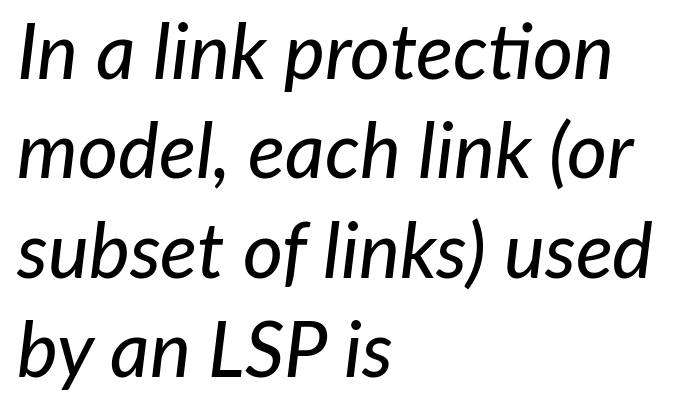
The image shows 77 px text type, italic (leaning right); set left-aligned, normal line spacing (1.29x), normal letter spacing, not underlined; low stroke contrast and a medium x-height.
